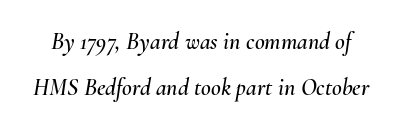
{"italic": "yes", "lean": "right", "slant_degrees": 10, "underline": "no", "line_spacing": "loose", "line_spacing_ratio": 1.9, "letter_spacing": "normal", "letter_spacing_em": 0.0, "glyph_px": 24}
